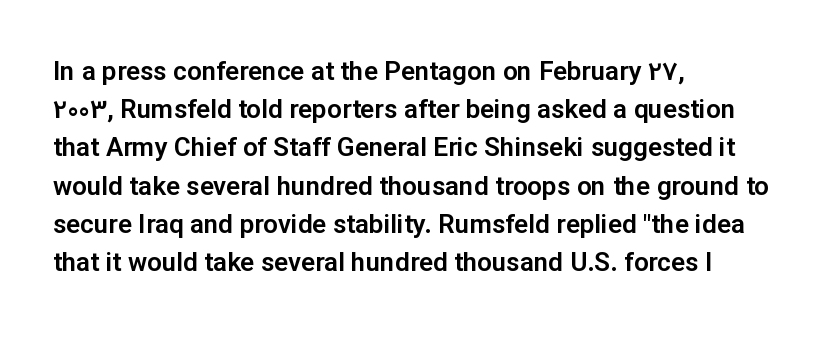
Q: Is the text italic (slanted)? A: No, it is upright.
Q: Is the text underlined? A: No.
Q: How is the paragraph aligned? A: Left-aligned.
Q: Is the spacing between letters normal or unusually wide? A: Normal.
Q: Is the spacing between lines tight, normal or loose? A: Normal.
